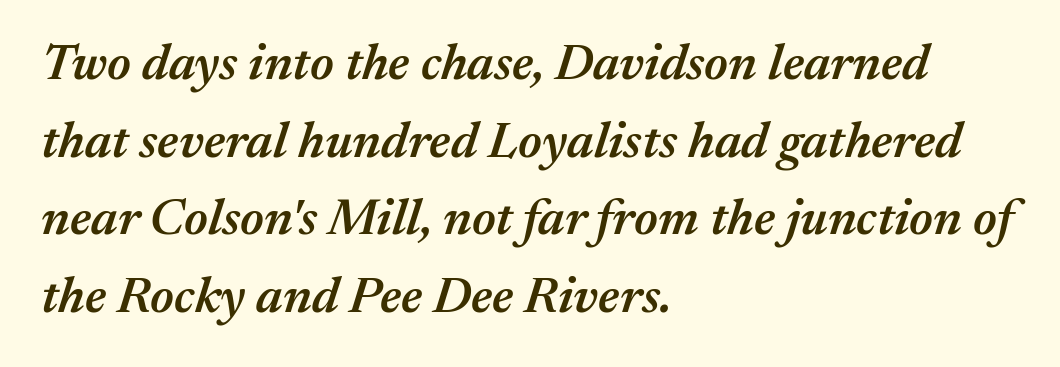
{"italic": "yes", "lean": "right", "slant_degrees": 17, "bold": "semi", "weight": "semibold", "width": "normal", "stroke_contrast": "medium", "x_height": "medium", "monospaced": "no", "underline": "no", "align": "left", "line_spacing": "normal", "line_spacing_ratio": 1.52, "letter_spacing": "normal", "letter_spacing_em": 0.0, "glyph_px": 51}
